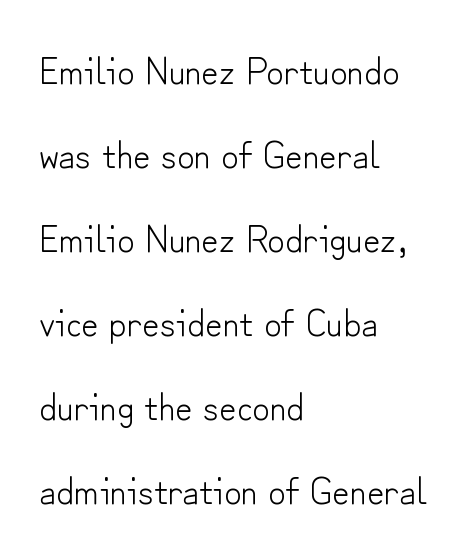
In terms of posture, this sample is upright. No extra tracking has been applied to these lines. Whoever set this chose breathing room over compactness in the vertical rhythm. Counters stay open thanks to moderate or lighter strokes. Anything drawn beneath the words? Only blank space. Casual observation: everything's shoved over to the left.
